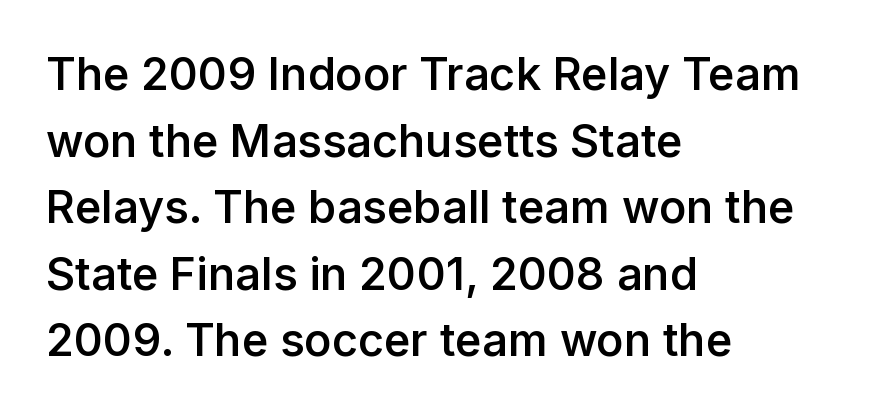
Q: Is the text bold? A: Semi-bold.
Q: Is the text italic (slanted)? A: No, it is upright.
Q: Is the typeface a serif or a sans-serif typeface? A: Sans-serif.
Q: Is the text underlined? A: No.
Q: How is the paragraph aligned? A: Left-aligned.
Q: Is the spacing between letters normal or unusually wide? A: Normal.
Q: Is the spacing between lines tight, normal or loose? A: Normal.
Q: Width (condensed, normal, or wide)? A: Normal.
Q: Stroke contrast? A: Low.
Q: x-height? A: Medium.
Q: Monospaced? A: No.
